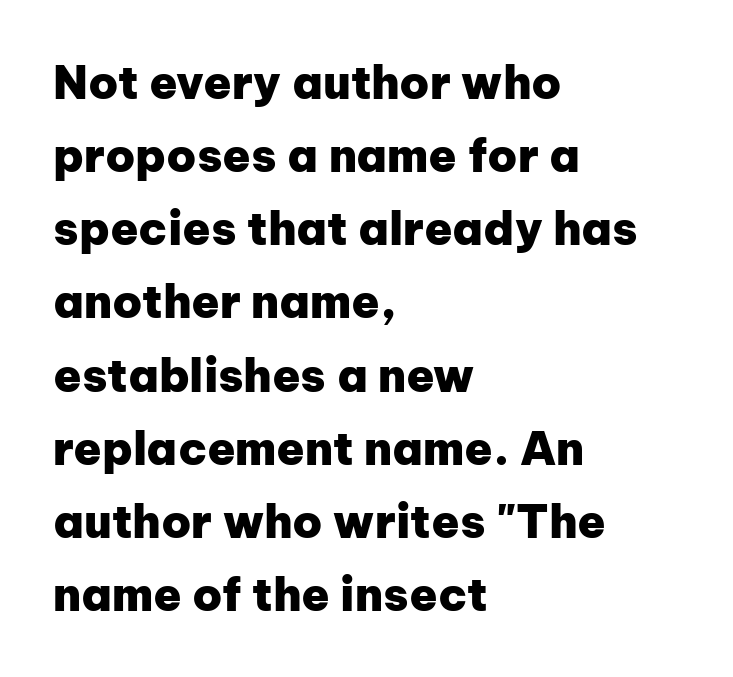
Nothing sits at the stroke ends, so this counts as sans-serif. Each glyph is drawn with heavy, bold strokes. Glyph-to-glyph distance matches everyday printed text. Normally led — the rows are evenly, conventionally spaced.
